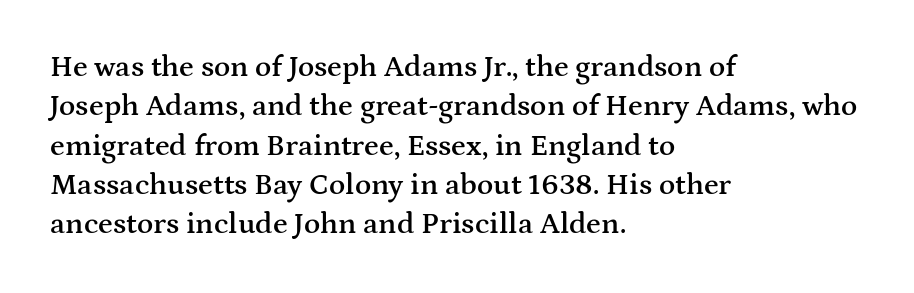
Typographic density is moderately raised because the face is semibold. Leftover space on each line is placed entirely after the last word. This rendering employs a face with finishing strokes, i.e., a serif. The space between consecutive lines is moderate. Underline: absent.
